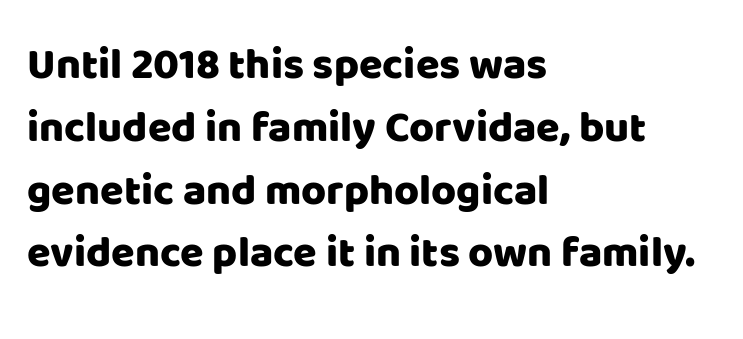
{"serif": "no", "italic": "no", "width": "normal", "stroke_contrast": "low", "x_height": "large", "monospaced": "no", "underline": "no", "align": "left", "line_spacing": "normal", "line_spacing_ratio": 1.46, "letter_spacing": "normal", "letter_spacing_em": 0.0, "glyph_px": 43}
